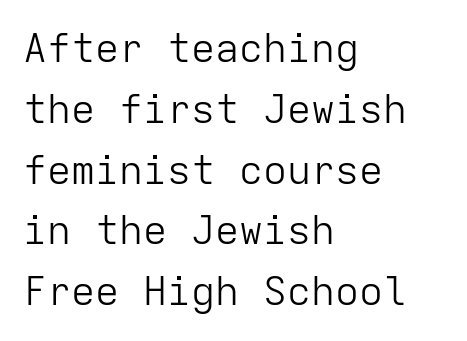
{"serif": "no", "italic": "no", "bold": "no", "weight": "light", "width": "normal", "stroke_contrast": "low", "x_height": "medium", "monospaced": "yes", "underline": "no", "align": "left", "line_spacing": "normal", "line_spacing_ratio": 1.52, "letter_spacing": "normal", "letter_spacing_em": 0.0, "glyph_px": 40}
